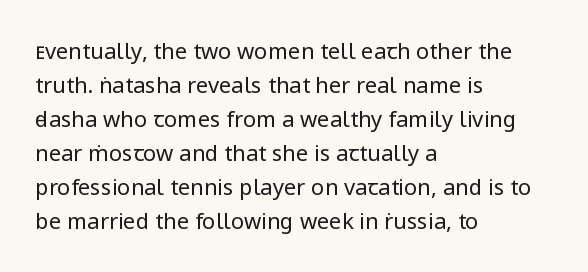
{"italic": "no", "bold": "no", "underline": "no", "align": "left", "line_spacing": "normal", "line_spacing_ratio": 1.55, "letter_spacing": "normal", "letter_spacing_em": 0.0, "glyph_px": 22}
